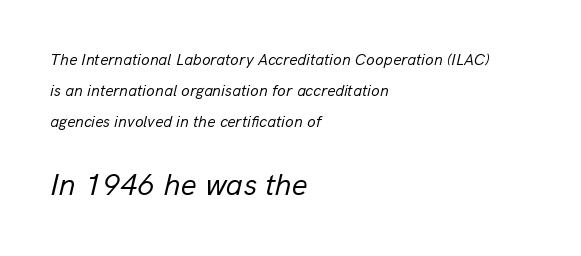
{"italic": "yes", "lean": "right", "slant_degrees": 13, "bold": "no", "weight": "regular", "width": "normal", "stroke_contrast": "low", "x_height": "medium", "monospaced": "no", "underline": "no", "align": "left", "line_spacing": "loose", "line_spacing_ratio": 1.93, "letter_spacing": "normal", "letter_spacing_em": 0.0, "larger_block": "second", "size_ratio": 1.94, "glyph_px": 31}
